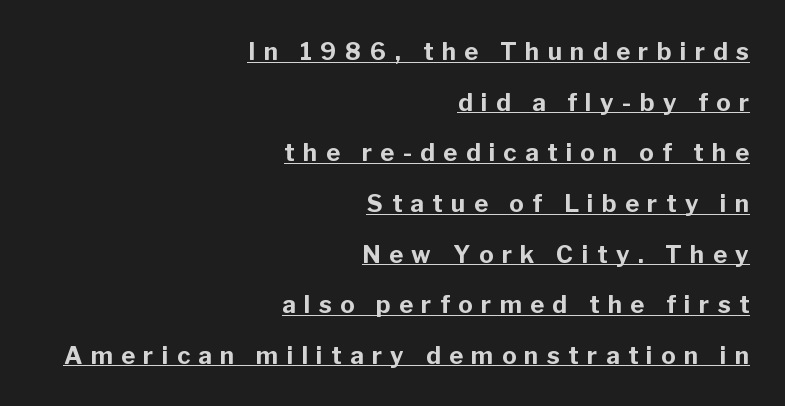
The image shows 24 px bold type, upright; set right-aligned, loose line spacing (2.11x), unusually wide letter spacing (+0.35 em), underlined.
